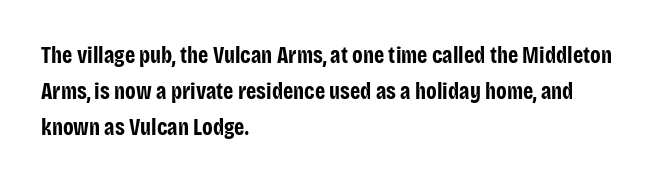
The line-height multiplier appears to be the usual default. Plain, unruled lines of type. The type is set solid horizontally, with unmodified tracking. Horizontal alignment here is leftward, the default for most running prose. Does the weight exceed regular? Yes, all the way to bold.
